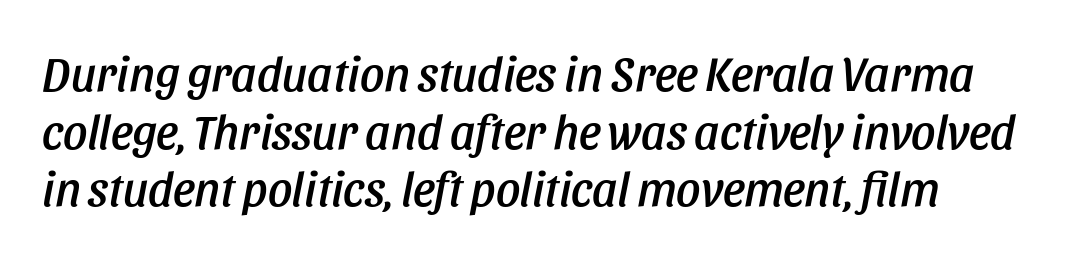
Q: Is the text italic (slanted)? A: Yes, it leans right by about 11 degrees.
Q: Is the text underlined? A: No.
Q: Is the spacing between letters normal or unusually wide? A: Normal.
Q: Width (condensed, normal, or wide)? A: Condensed.
Q: Stroke contrast? A: Low.
Q: x-height? A: Large.
Q: Monospaced? A: No.
